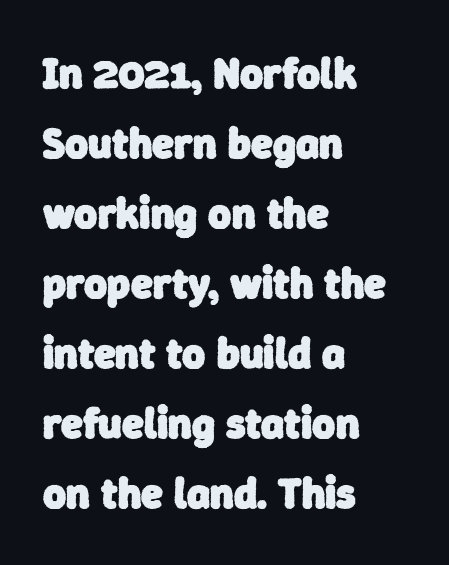
{"serif": "no", "bold": "yes", "weight": "heavy", "width": "normal", "stroke_contrast": "low", "x_height": "medium", "monospaced": "no", "underline": "no", "align": "left", "line_spacing": "normal", "line_spacing_ratio": 1.59, "letter_spacing": "normal", "letter_spacing_em": 0.0, "glyph_px": 44}
